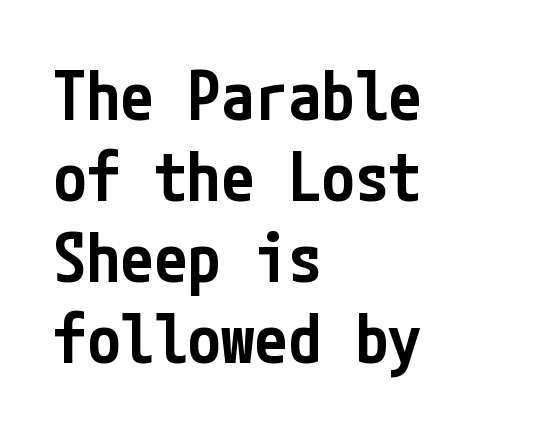
{"serif": "no", "italic": "no", "bold": "semi", "weight": "semibold", "width": "condensed", "stroke_contrast": "low", "x_height": "medium", "underline": "no", "align": "left", "line_spacing_ratio": 1.21, "letter_spacing": "normal", "letter_spacing_em": 0.0, "glyph_px": 67}
